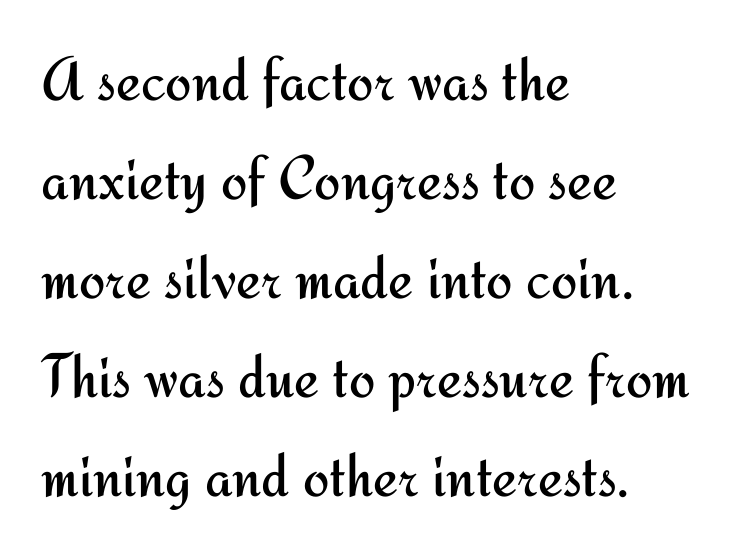
Horizontal alignment here is leftward, the default for most running prose. Whoever set this chose a conventional vertical rhythm. This is roman type, the default non-slanted kind. The designer went with a sans here, leaving each stem footless. Spacing verdict: proportional, widths tailored to each character.
